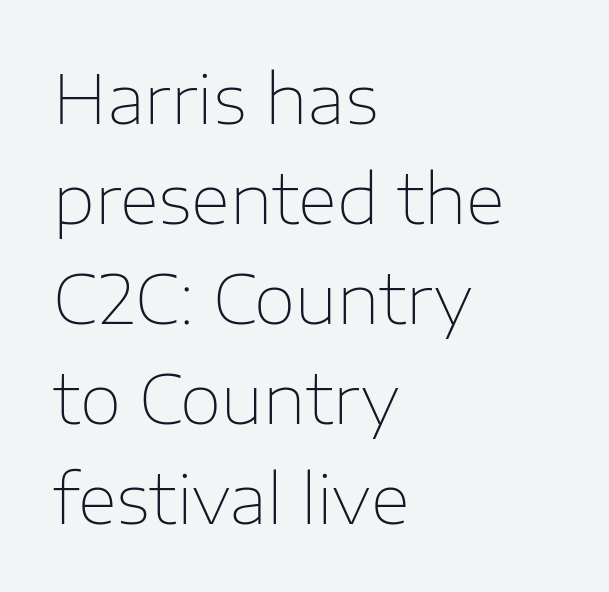
The typesetter chose a ragged-right arrangement here. The face used here is proportionally spaced, like ordinary book or web type. Regular leading. You could call the tracking neutral — neither tight nor loose. The baseline area is clear. This is the regular roman posture of the typeface.
